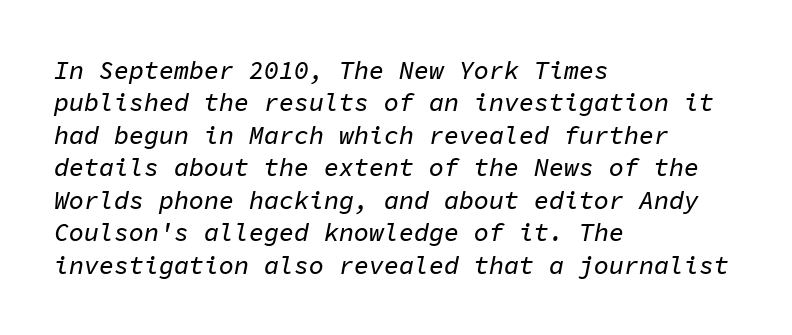
The typesetter chose a ragged-right arrangement here. Designer's note — italics engaged. Words appear dense and cohesive because spacing is normal. Notice how descenders clear the ascenders below comfortably — that's standard leading. The area under the type is left untouched.
